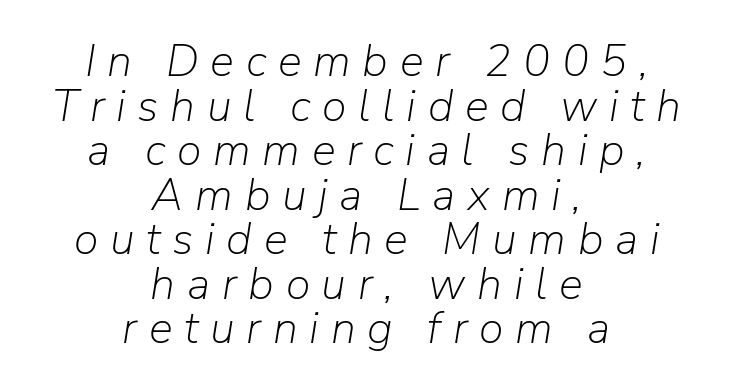
{"italic": "yes", "lean": "right", "slant_degrees": 9, "bold": "no", "weight": "light", "width": "normal", "stroke_contrast": "low", "x_height": "medium", "monospaced": "no", "underline": "no", "align": "center", "line_spacing": "tight", "line_spacing_ratio": 0.99, "letter_spacing": "wide", "letter_spacing_em": 0.26, "glyph_px": 45}
